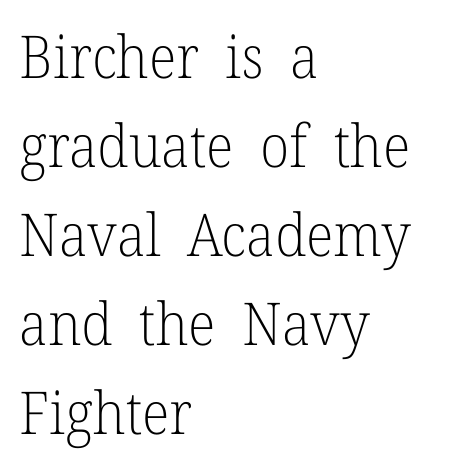
The image shows 59 px light serif type, upright; set left-aligned, normal line spacing (1.51x), normal letter spacing, not underlined; low stroke contrast and a medium x-height.
